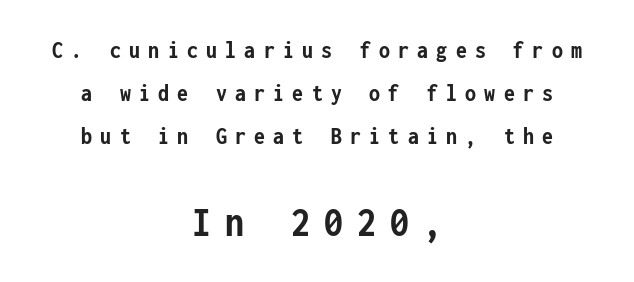
Q: Is the text bold? A: Yes.
Q: Is the text italic (slanted)? A: No, it is upright.
Q: Is the typeface a serif or a sans-serif typeface? A: Sans-serif.
Q: Is the text underlined? A: No.
Q: How is the paragraph aligned? A: Centered.
Q: Is the spacing between letters normal or unusually wide? A: Unusually wide.
Q: Which block of text is set in a larger size, the first (top) or the second (bottom)? A: The second (bottom) one.
Q: Width (condensed, normal, or wide)? A: Condensed.
Q: Stroke contrast? A: Low.
Q: x-height? A: Medium.
Q: Monospaced? A: Yes.
